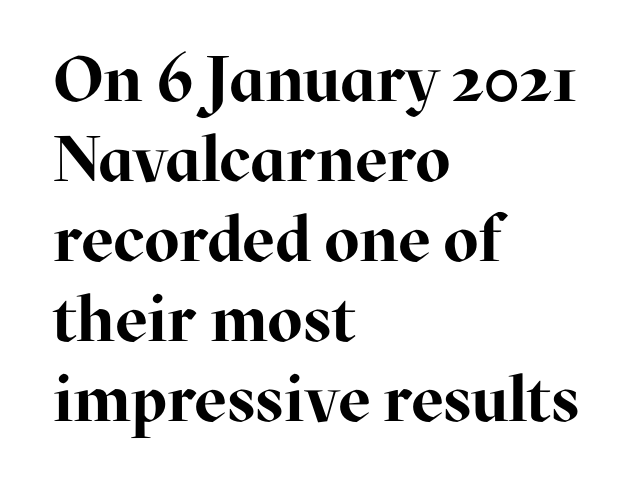
Q: Is the text bold? A: Yes.
Q: Is the text italic (slanted)? A: No, it is upright.
Q: Is the typeface a serif or a sans-serif typeface? A: Serif.
Q: Is the text underlined? A: No.
Q: How is the paragraph aligned? A: Left-aligned.
Q: Is the spacing between letters normal or unusually wide? A: Normal.
Q: Is the spacing between lines tight, normal or loose? A: Normal.
Q: Width (condensed, normal, or wide)? A: Normal.
Q: Stroke contrast? A: High.
Q: x-height? A: Medium.
Q: Monospaced? A: No.
